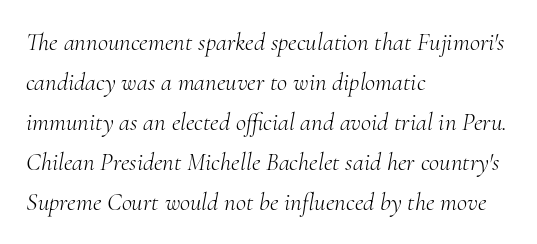
The image shows 25 px text type, italic (leaning right); set left-aligned, normal line spacing (1.6x), normal letter spacing, not underlined.
